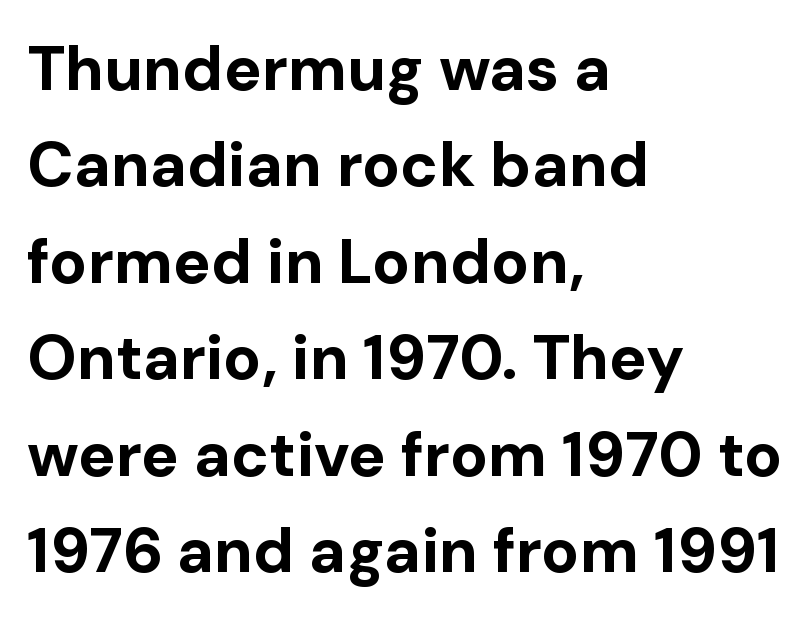
The image shows 63 px bold sans-serif type, upright; set left-aligned, normal line spacing (1.53x), normal letter spacing, not underlined; low stroke contrast and a medium x-height.
